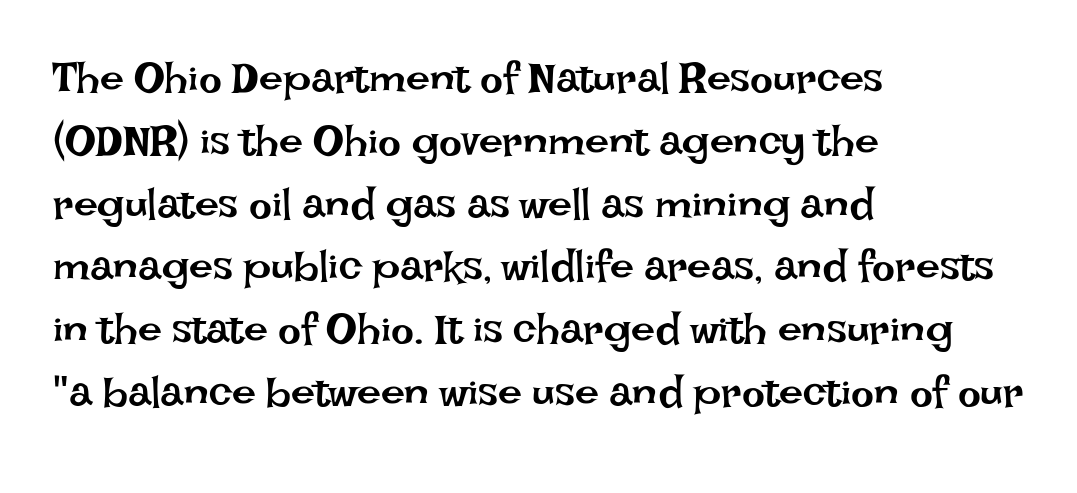
The typography opts for an upright posture over an oblique one. Vertical stems look standard width or narrower in stroke. Alignment: flush left. Is the letter spacing exaggerated? No — it looks like the ordinary default.
